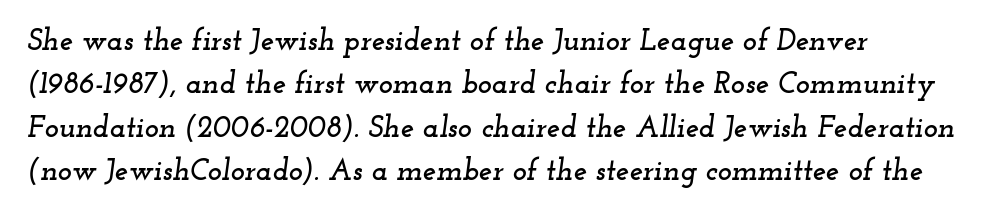
This block has exactly the height ordinary leading produces. A typesetter would mark this as italic. The letters carry serifs — small finishing strokes at the ends of their stems. You could not count columns in this text — the font is proportionally spaced. Inter-character spacing is left at the font's built-in metrics. The baseline area is clear.
